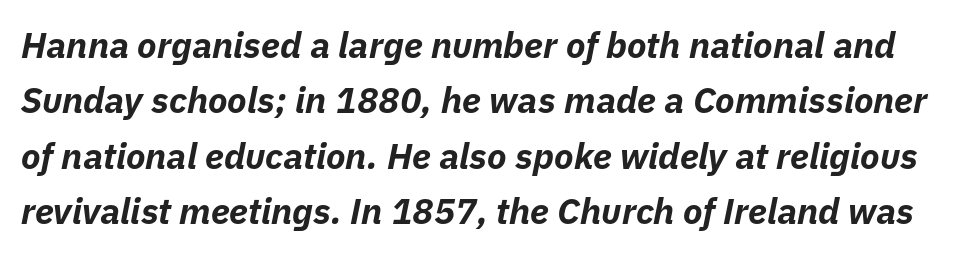
The image shows 36 px bold type, italic (leaning right); set normal line spacing (1.54x), normal letter spacing, not underlined; low stroke contrast and a medium x-height.
